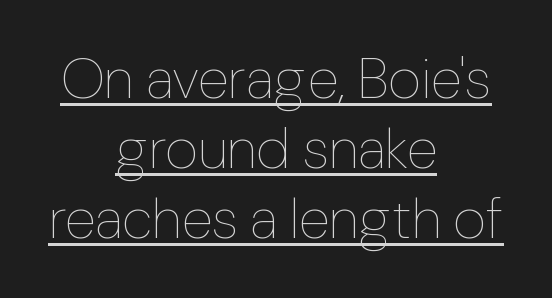
The image shows 57 px thin type, upright; set centered, line spacing 1.23x, normal letter spacing, underlined; low stroke contrast and a medium x-height.
